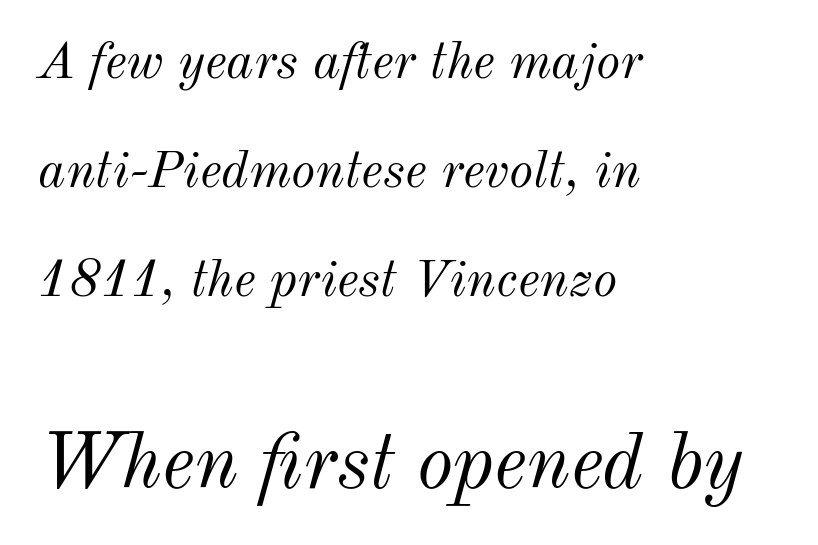
Notice the wide empty band between every row — that's loose leading. This reads as an unemphasized weight, regular at the heaviest. This rendering features lettering with no underline. The face used here has a pronounced slope to its letters.
